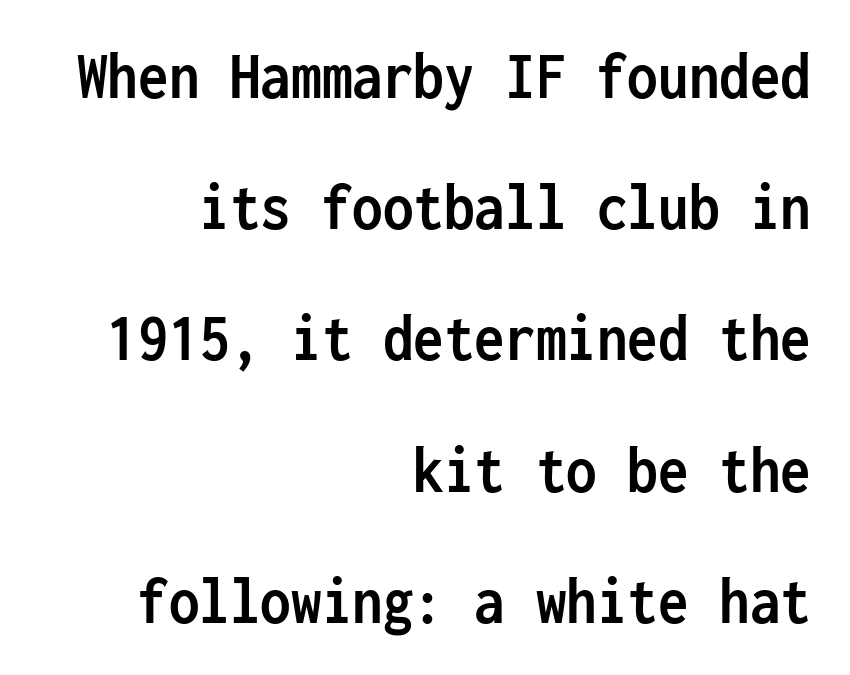
The image shows 68 px semibold, condensed sans-serif type, upright, monospaced; set right-aligned, loose line spacing (1.93x), normal letter spacing, not underlined; low stroke contrast and a medium x-height.
